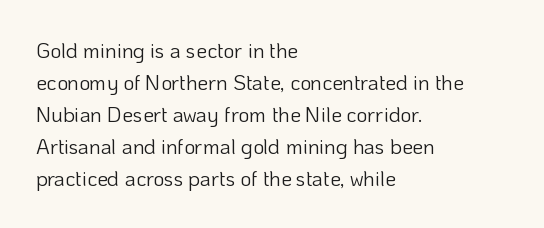
{"italic": "no", "bold": "no", "underline": "no", "align": "left", "line_spacing": "normal", "line_spacing_ratio": 1.52, "letter_spacing": "normal", "letter_spacing_em": 0.0, "glyph_px": 21}
